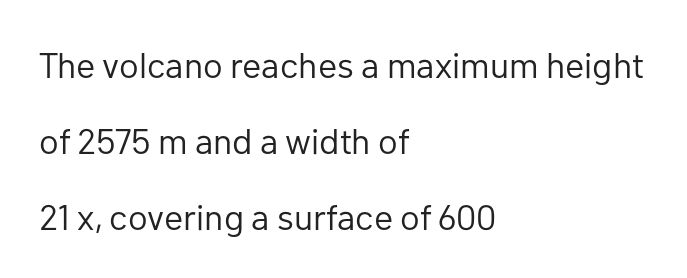
Q: Is the text bold? A: No.
Q: Is the text italic (slanted)? A: No, it is upright.
Q: Is the typeface a serif or a sans-serif typeface? A: Sans-serif.
Q: Is the text underlined? A: No.
Q: How is the paragraph aligned? A: Left-aligned.
Q: Is the spacing between letters normal or unusually wide? A: Normal.
Q: Is the spacing between lines tight, normal or loose? A: Loose.
Q: Width (condensed, normal, or wide)? A: Normal.
Q: Stroke contrast? A: Low.
Q: x-height? A: Medium.
Q: Monospaced? A: No.
